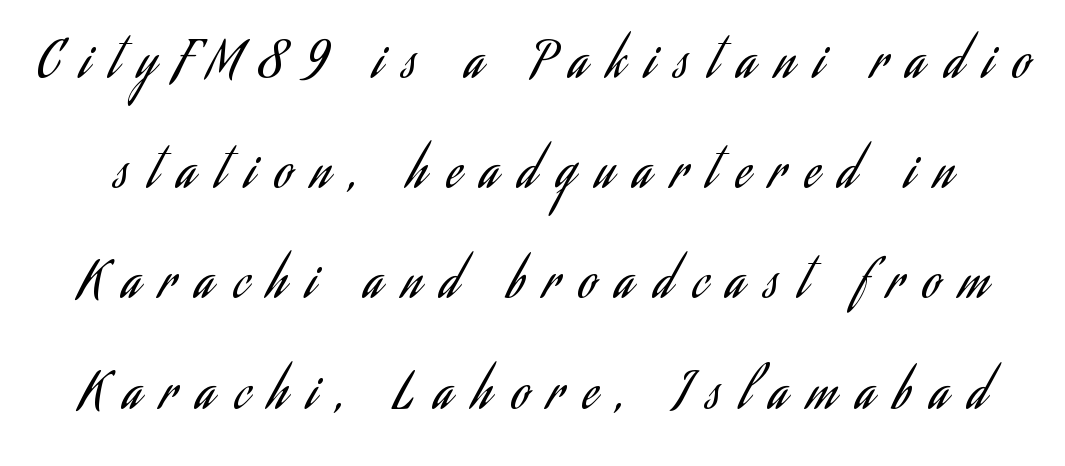
{"serif": "no", "bold": "no", "weight": "regular", "width": "condensed", "stroke_contrast": "low", "x_height": "small", "monospaced": "no", "underline": "no", "line_spacing": "loose", "line_spacing_ratio": 2.25, "letter_spacing": "wide", "letter_spacing_em": 0.41, "glyph_px": 49}
